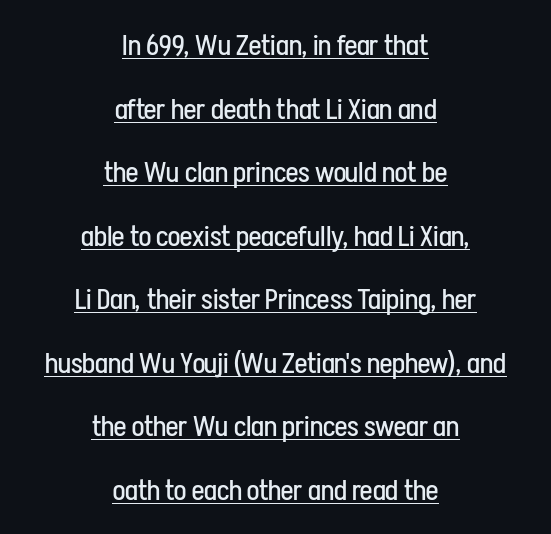
{"serif": "no", "italic": "no", "bold": "no", "weight": "regular", "width": "condensed", "stroke_contrast": "low", "x_height": "medium", "monospaced": "no", "underline": "yes", "align": "center", "line_spacing": "loose", "line_spacing_ratio": 2.19, "letter_spacing": "normal", "letter_spacing_em": 0.0, "glyph_px": 29}
